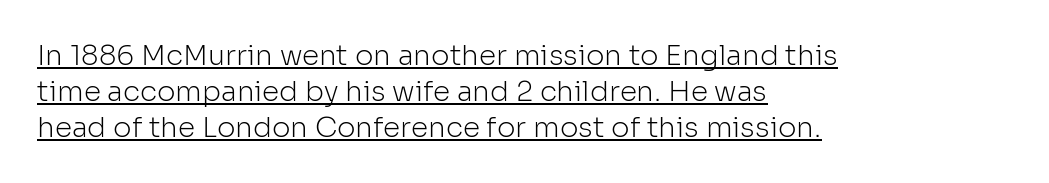
Q: Is the text bold? A: No.
Q: Is the text italic (slanted)? A: No, it is upright.
Q: Is the typeface a serif or a sans-serif typeface? A: Sans-serif.
Q: Is the text underlined? A: Yes.
Q: How is the paragraph aligned? A: Left-aligned.
Q: Is the spacing between letters normal or unusually wide? A: Normal.
Q: Is the spacing between lines tight, normal or loose? A: Normal.
Q: Width (condensed, normal, or wide)? A: Normal.
Q: Stroke contrast? A: Low.
Q: x-height? A: Medium.
Q: Monospaced? A: No.
